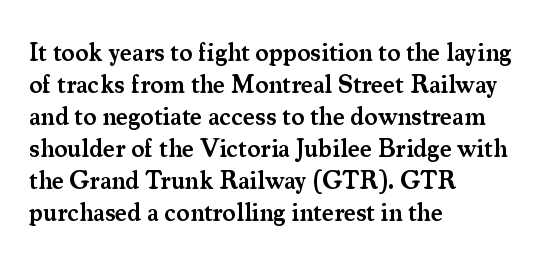
{"italic": "no", "bold": "semi", "underline": "no", "align": "left", "line_spacing": "normal", "line_spacing_ratio": 1.28, "letter_spacing": "normal", "letter_spacing_em": 0.0, "glyph_px": 25}
